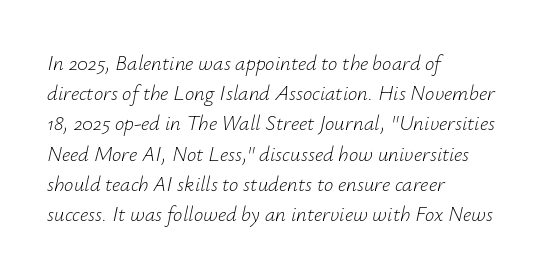
Q: Is the text bold? A: No.
Q: Is the text italic (slanted)? A: Yes, it leans right by about 12 degrees.
Q: Is the text underlined? A: No.
Q: How is the paragraph aligned? A: Left-aligned.
Q: Is the spacing between letters normal or unusually wide? A: Normal.
Q: Is the spacing between lines tight, normal or loose? A: Normal.
